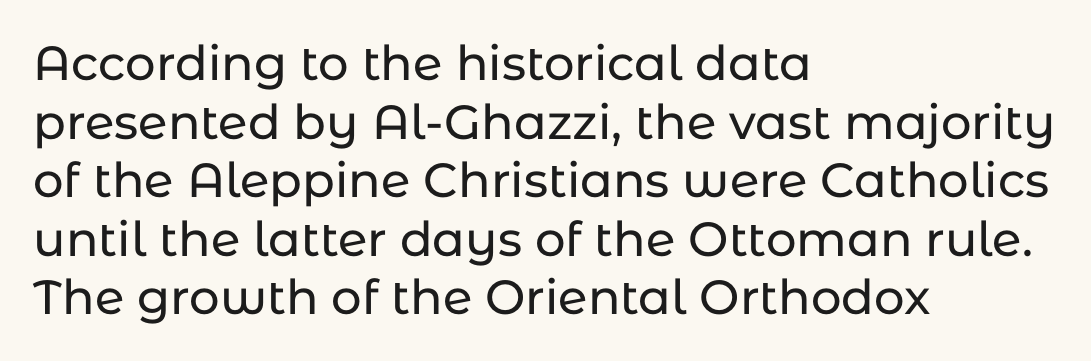
Tall strokes in this sample are plumb rather than angled. Here the designer chose a conventional face with non-uniform glyph widths. This rendering employs a face without finishing strokes, i.e., a sans-serif. Descenders hang freely into open space. Does the copy run flush right? No — it runs flush left. No extra tracking has been applied to these lines.
